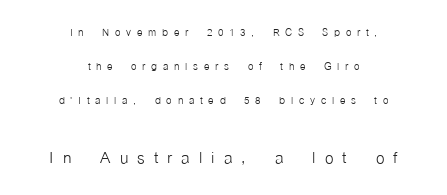
Airy leading. Substantial extra tracking has been applied to these lines. Lines of text with bare space underneath. The font sits on the lighter half of the weight spectrum, regular included.
